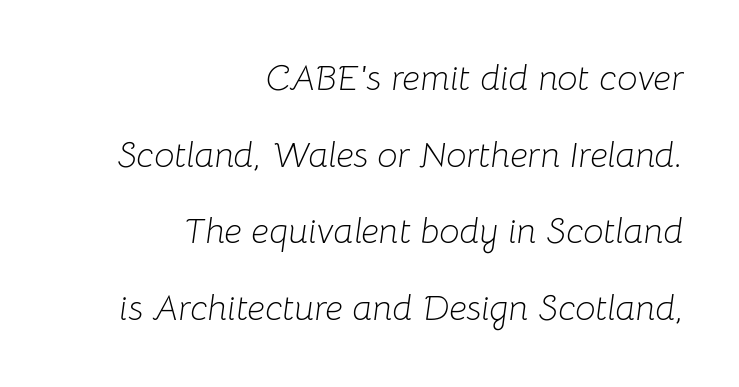
Nothing unusual about the tracking: characters are spaced as the font intends. Reading down the block, your eye finds every line finishing at a fixed right position. This sample has the flowing, uneven cadence of proportional lettering. Bare-footed words on every line. The face looks like a standard text weight, possibly lighter. The rendering uses a large line-height, opening up the rows.
